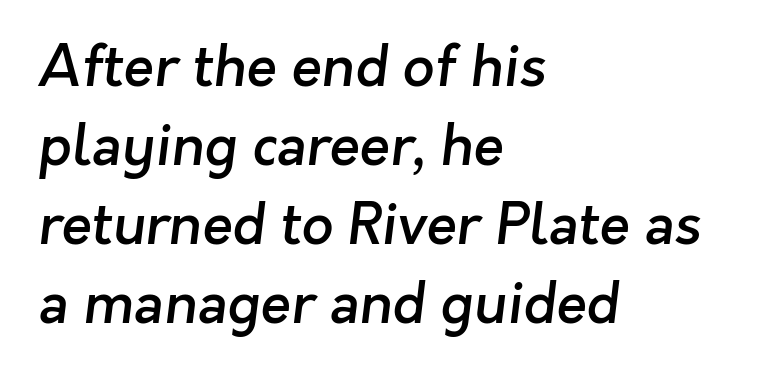
{"serif": "no", "bold": "semi", "weight": "semibold", "width": "normal", "stroke_contrast": "low", "x_height": "medium", "monospaced": "no", "underline": "no", "align": "left", "line_spacing": "normal", "line_spacing_ratio": 1.41, "letter_spacing": "normal", "letter_spacing_em": 0.0, "glyph_px": 56}
